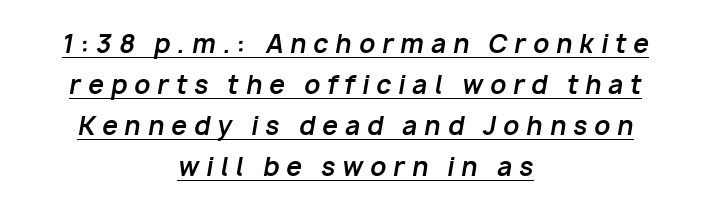
Q: Is the text bold? A: Yes.
Q: Is the text italic (slanted)? A: Yes, it leans right by about 10 degrees.
Q: Is the text underlined? A: Yes.
Q: How is the paragraph aligned? A: Centered.
Q: Is the spacing between letters normal or unusually wide? A: Unusually wide.
Q: Is the spacing between lines tight, normal or loose? A: Normal.
